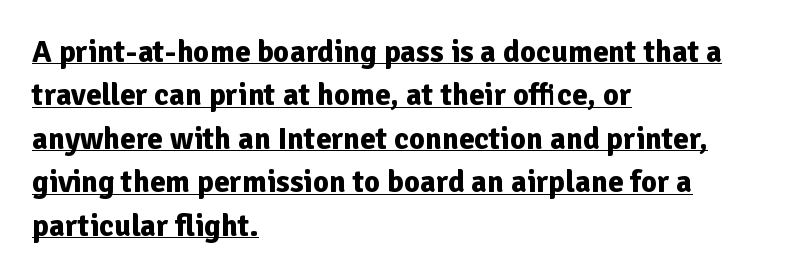
Q: Is the text bold? A: Yes.
Q: Is the text italic (slanted)? A: No, it is upright.
Q: Is the typeface a serif or a sans-serif typeface? A: Sans-serif.
Q: Is the text underlined? A: Yes.
Q: How is the paragraph aligned? A: Left-aligned.
Q: Is the spacing between letters normal or unusually wide? A: Normal.
Q: Is the spacing between lines tight, normal or loose? A: Normal.
Q: Width (condensed, normal, or wide)? A: Normal.
Q: Stroke contrast? A: Low.
Q: x-height? A: Medium.
Q: Monospaced? A: No.
